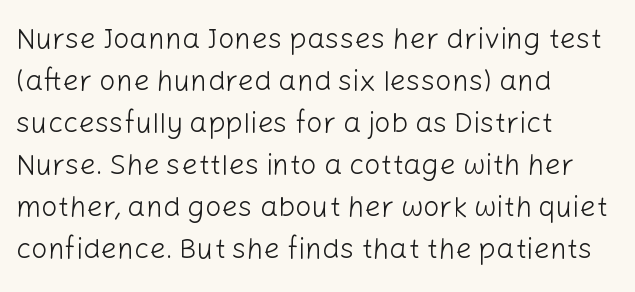
{"serif": "no", "italic": "no", "bold": "no", "weight": "light", "width": "normal", "stroke_contrast": "low", "x_height": "medium", "monospaced": "no", "underline": "no", "align": "left", "line_spacing": "normal", "line_spacing_ratio": 1.45, "letter_spacing": "normal", "letter_spacing_em": 0.0, "glyph_px": 29}
